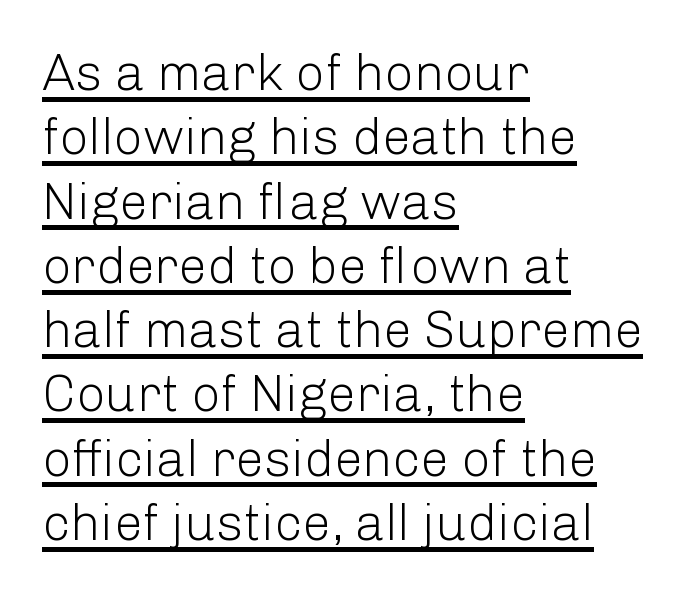
Q: Is the text bold? A: No.
Q: Is the text italic (slanted)? A: No, it is upright.
Q: Is the typeface a serif or a sans-serif typeface? A: Sans-serif.
Q: Is the text underlined? A: Yes.
Q: How is the paragraph aligned? A: Left-aligned.
Q: Is the spacing between letters normal or unusually wide? A: Normal.
Q: Is the spacing between lines tight, normal or loose? A: Normal.
Q: Width (condensed, normal, or wide)? A: Normal.
Q: Stroke contrast? A: Low.
Q: x-height? A: Medium.
Q: Monospaced? A: No.
